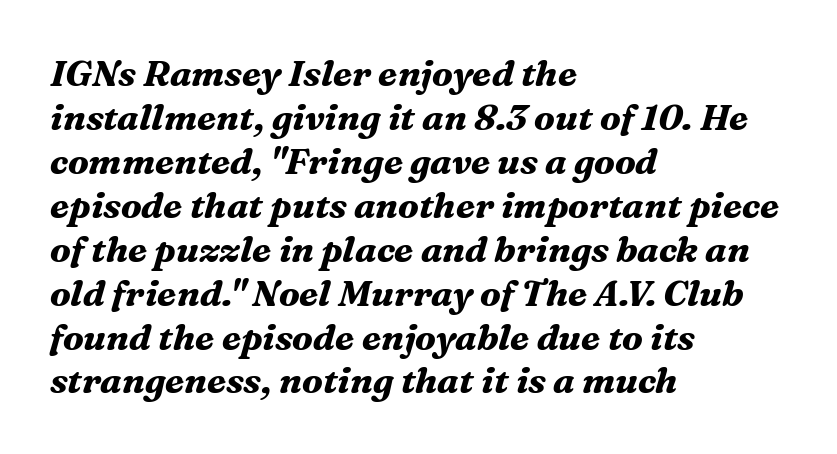
The image shows 36 px bold serif type, italic (leaning right); set left-aligned, line spacing 1.22x, normal letter spacing, not underlined; medium stroke contrast and a medium x-height.
